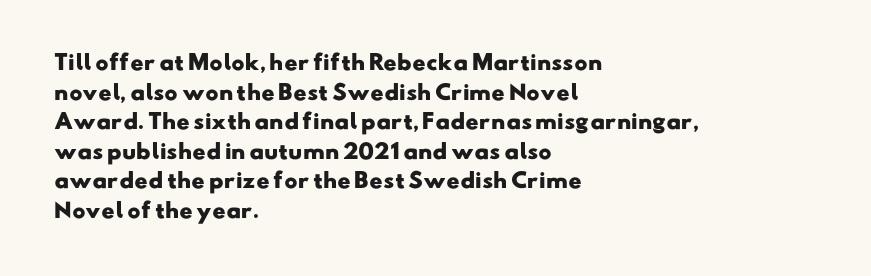
The lines are quadded left. The space beneath each line is pristine and unruled. The passage shown is emphatically bold. Successive baselines arrive at the customary interval. This sample uses plain, unmodified letter spacing.
